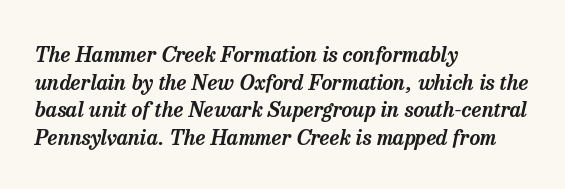
Q: Is the text italic (slanted)? A: Yes, it leans right by about 13 degrees.
Q: Is the text underlined? A: No.
Q: How is the paragraph aligned? A: Left-aligned.
Q: Is the spacing between letters normal or unusually wide? A: Normal.
Q: Is the spacing between lines tight, normal or loose? A: Normal.
